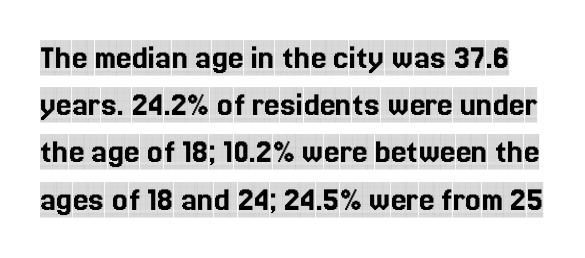
The image shows 35 px condensed serif type, upright; set normal line spacing (1.35x), normal letter spacing, not underlined; a large x-height.
